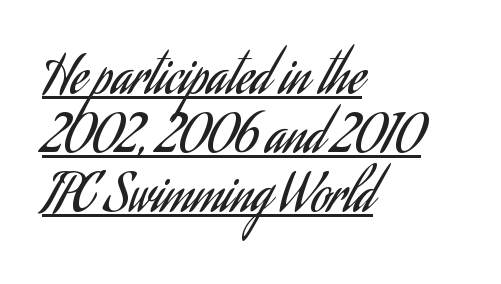
The image shows 52 px regular-weight, condensed sans-serif type; set left-aligned, tight line spacing (1.13x), normal letter spacing, underlined; low stroke contrast and a small x-height.
